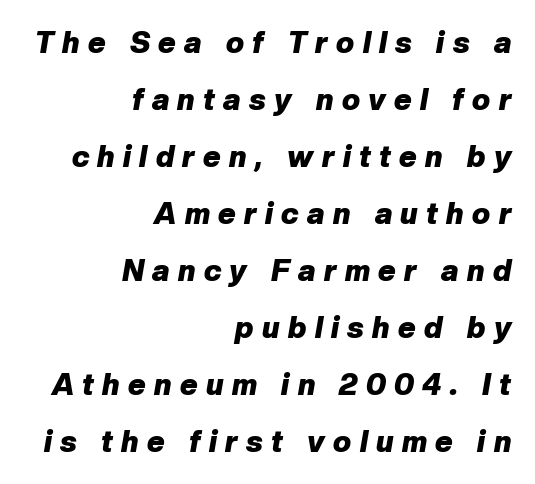
The rendering uses a bold face; every stroke is thick and dark. This rendering features lettering with no underline. Italic? Definitely — the glyphs are oblique. The passage shown is typed in a proportional face where columns would drift. Short note: letters widely spaced. If you measured baseline to baseline, you'd find a long distance.
